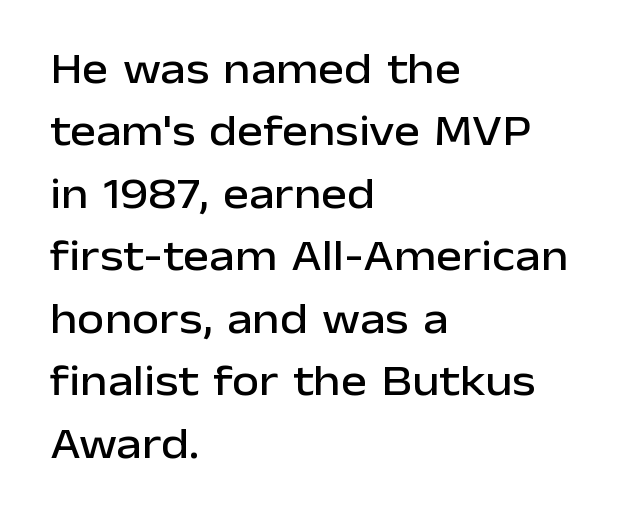
Q: Is the text italic (slanted)? A: No, it is upright.
Q: Is the typeface a serif or a sans-serif typeface? A: Sans-serif.
Q: Is the text underlined? A: No.
Q: How is the paragraph aligned? A: Left-aligned.
Q: Is the spacing between letters normal or unusually wide? A: Normal.
Q: Is the spacing between lines tight, normal or loose? A: Normal.
Q: Width (condensed, normal, or wide)? A: Normal.
Q: Stroke contrast? A: Low.
Q: x-height? A: Medium.
Q: Monospaced? A: No.
